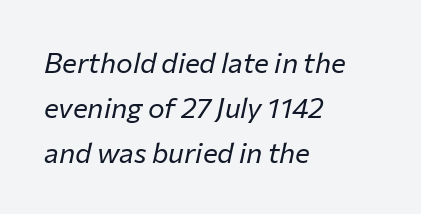
The image shows 28 px regular-weight type, italic (leaning right); set left-aligned, normal line spacing (1.61x), normal letter spacing, not underlined; low stroke contrast and a medium x-height.
